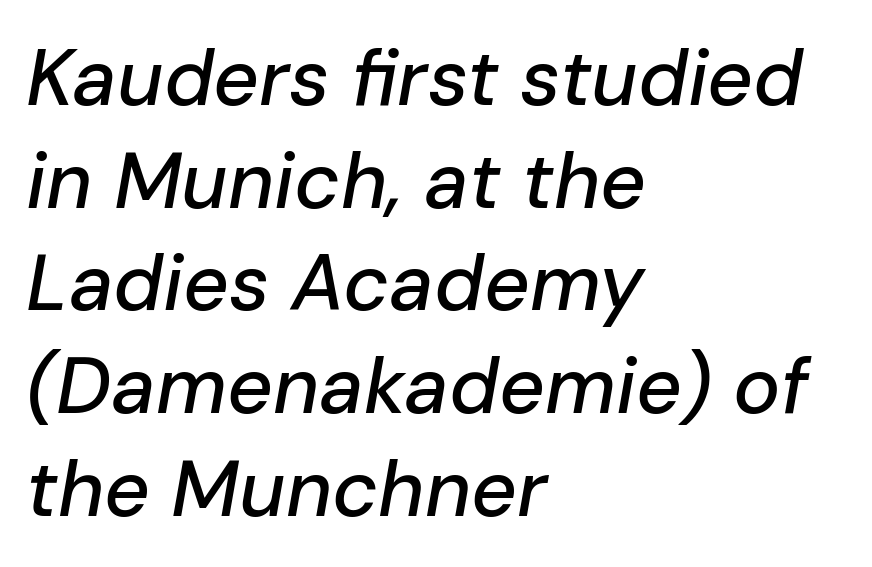
The image shows 79 px text type, italic (leaning right); set left-aligned, normal line spacing (1.3x), normal letter spacing, not underlined; low stroke contrast and a medium x-height.
